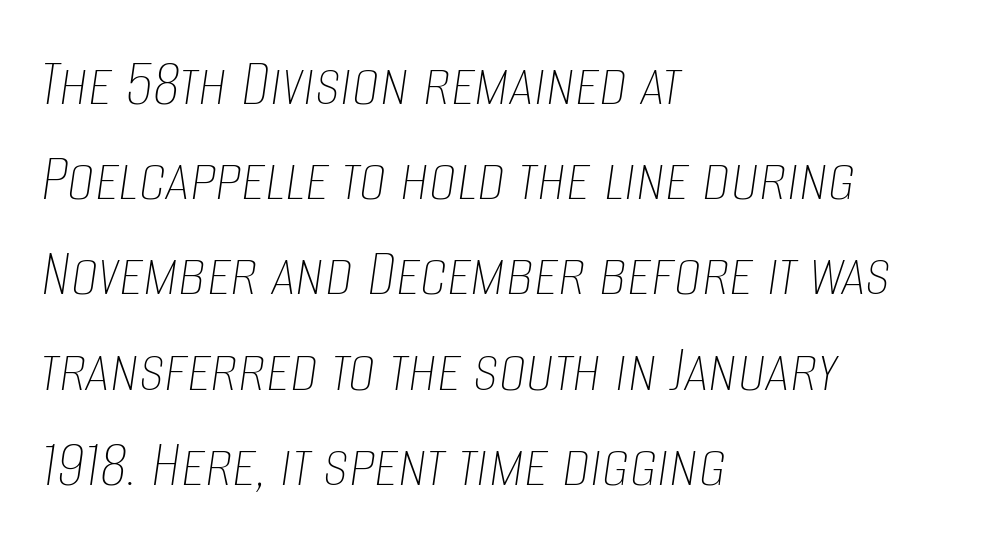
{"italic": "yes", "lean": "right", "slant_degrees": 8, "bold": "no", "weight": "thin", "width": "condensed", "stroke_contrast": "low", "x_height": "large", "monospaced": "no", "underline": "no", "align": "left", "line_spacing": "normal", "line_spacing_ratio": 1.38, "letter_spacing": "normal", "letter_spacing_em": 0.0, "glyph_px": 69}
